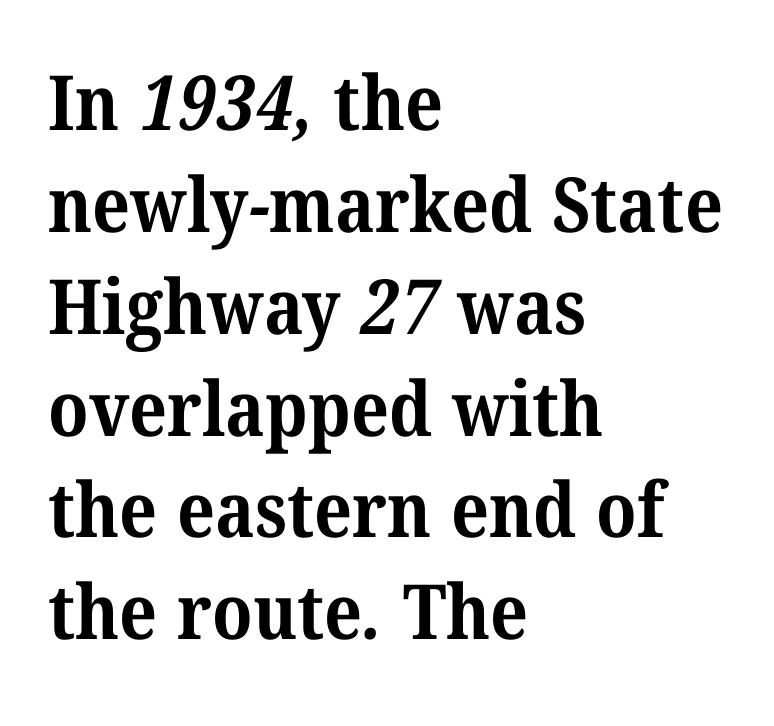
The rendering uses a moderate line-height, typical for paragraphs. The passage shown is typeset with a serif family. Underlining? Definitely not there. Line beginnings align vertically; line endings do not.
